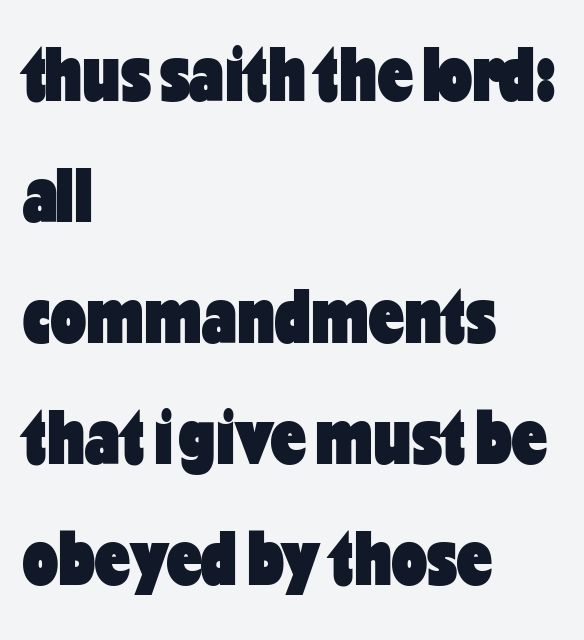
Q: Is the text bold? A: Yes.
Q: Is the text italic (slanted)? A: No, it is upright.
Q: Is the typeface a serif or a sans-serif typeface? A: Sans-serif.
Q: Is the text underlined? A: No.
Q: How is the paragraph aligned? A: Left-aligned.
Q: Is the spacing between letters normal or unusually wide? A: Normal.
Q: Is the spacing between lines tight, normal or loose? A: Normal.
Q: Width (condensed, normal, or wide)? A: Condensed.
Q: Stroke contrast? A: Low.
Q: x-height? A: Medium.
Q: Monospaced? A: No.
